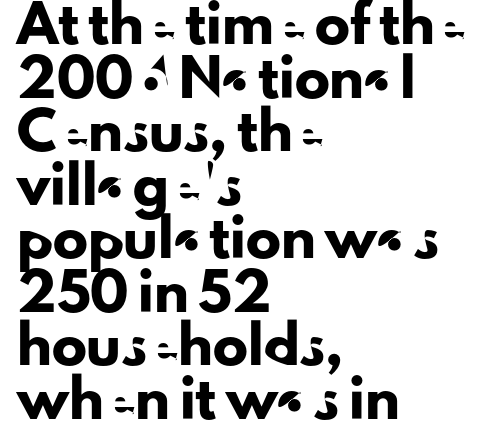
The image shows 35 px sans-serif type, upright; set left-aligned, normal line spacing (1.53x), normal letter spacing, not underlined; low stroke contrast and a small x-height.
